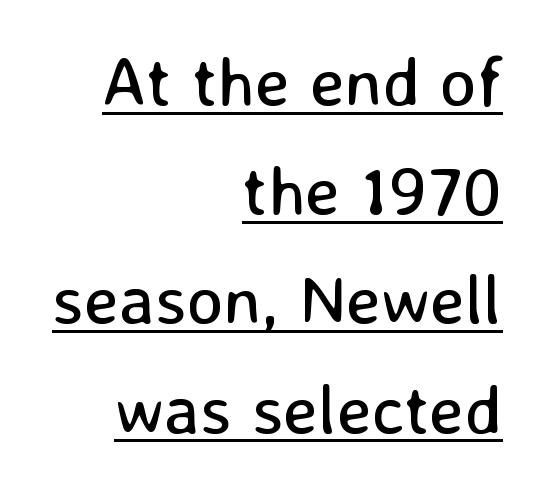
The image shows 70 px regular-weight sans-serif type, upright; set right-aligned, normal line spacing (1.56x), normal letter spacing, underlined; low stroke contrast and a medium x-height.
